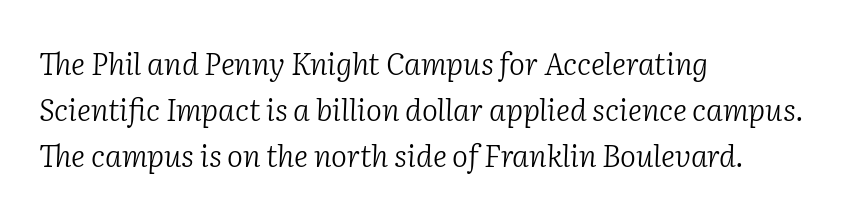
There's an unmistakable incline to the writing here. One glance says typical: line gaps are just what's usual. Varying glyph widths throughout — classic text-font behaviour. Each stroke keeps to a modest, everyday thickness or less. These lines are set flush left with a ragged right edge. A typesetter would label this face a serif.
